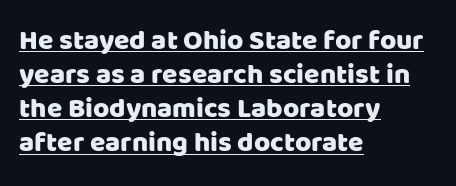
Q: Is the text italic (slanted)? A: No, it is upright.
Q: Is the typeface a serif or a sans-serif typeface? A: Sans-serif.
Q: Is the text underlined? A: Yes.
Q: How is the paragraph aligned? A: Left-aligned.
Q: Is the spacing between letters normal or unusually wide? A: Normal.
Q: Width (condensed, normal, or wide)? A: Normal.
Q: Stroke contrast? A: Low.
Q: x-height? A: Large.
Q: Monospaced? A: No.
